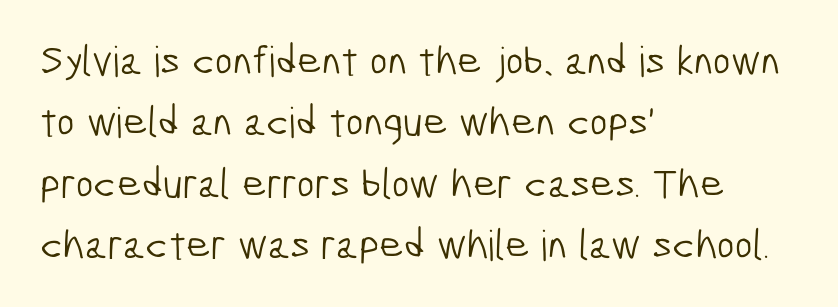
The image shows 42 px light, condensed sans-serif type; set left-aligned, normal line spacing (1.46x), normal letter spacing, not underlined; low stroke contrast and a medium x-height.
